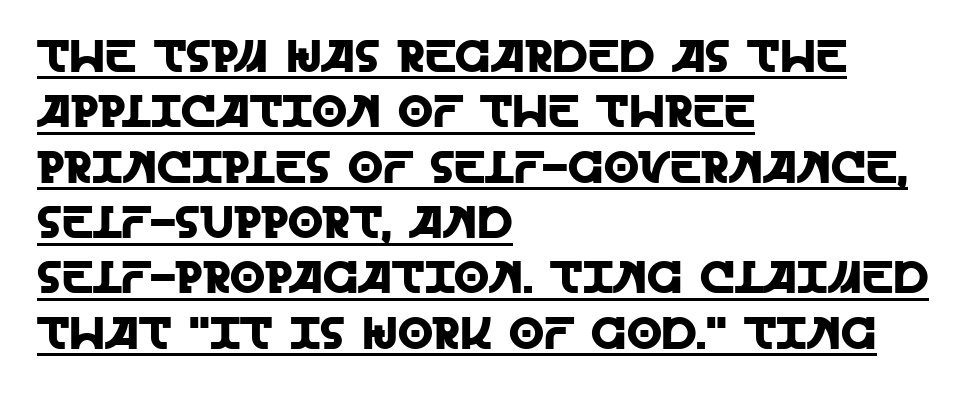
The image shows 45 px sans-serif type, upright; set left-aligned, line spacing 1.23x, normal letter spacing, underlined; a large x-height.
